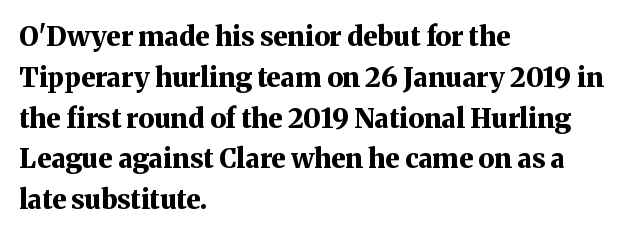
This is the regular roman posture of the typeface. Regarding leading, the lines here are spaced in the standard way. Heft: maximum for text — a bold. The specimen omits any rule beneath the text block's lines.
